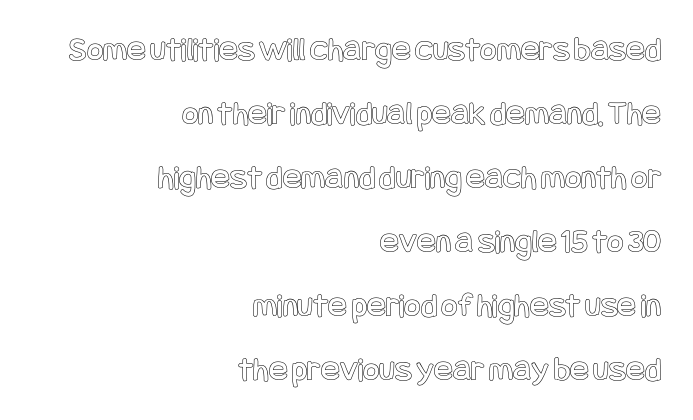
The image shows 35 px condensed type, upright; set right-aligned, line spacing 1.83x, normal letter spacing, not underlined; a large x-height.
